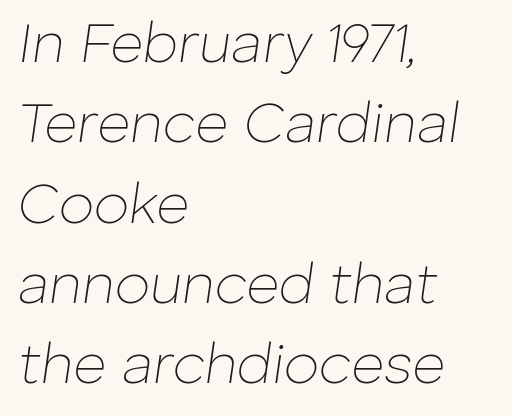
{"italic": "yes", "lean": "right", "slant_degrees": 8, "bold": "no", "weight": "thin", "width": "normal", "stroke_contrast": "low", "x_height": "medium", "monospaced": "no", "underline": "no", "align": "left", "line_spacing": "normal", "line_spacing_ratio": 1.41, "letter_spacing": "normal", "letter_spacing_em": 0.0, "glyph_px": 57}
